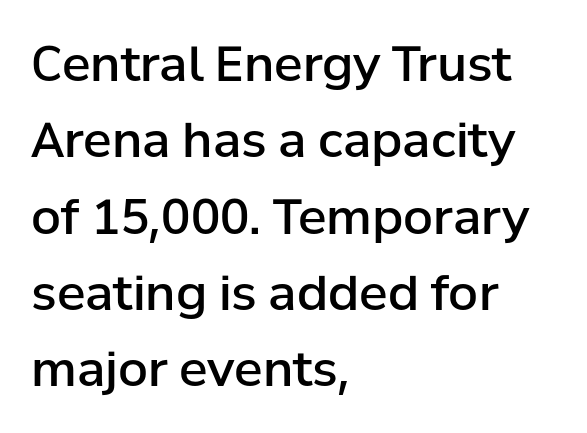
The image shows 48 px semibold sans-serif type, upright; set left-aligned, normal line spacing (1.59x), normal letter spacing, not underlined; low stroke contrast and a medium x-height.
